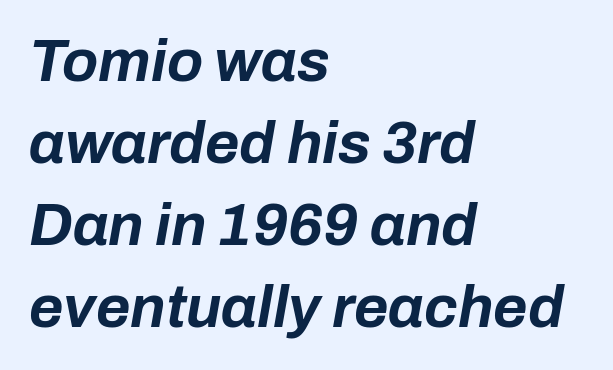
{"italic": "yes", "lean": "right", "slant_degrees": 10, "bold": "yes", "weight": "bold", "width": "normal", "stroke_contrast": "low", "x_height": "medium", "monospaced": "no", "underline": "no", "align": "left", "line_spacing": "normal", "line_spacing_ratio": 1.39, "letter_spacing": "normal", "letter_spacing_em": 0.0, "glyph_px": 59}
